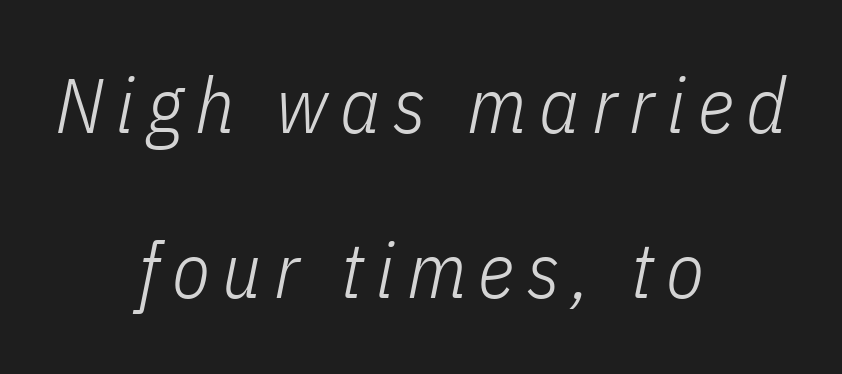
The passage is arranged like a title page — every line centered. Looks like regular typesetting: each glyph gets only the width it needs. Has an underline been added? It has not. Baseline-to-baseline distance is far greater than the letter height. The face looks like a standard text weight, possibly lighter. You can tell it's italic because the verticals aren't actually vertical.
